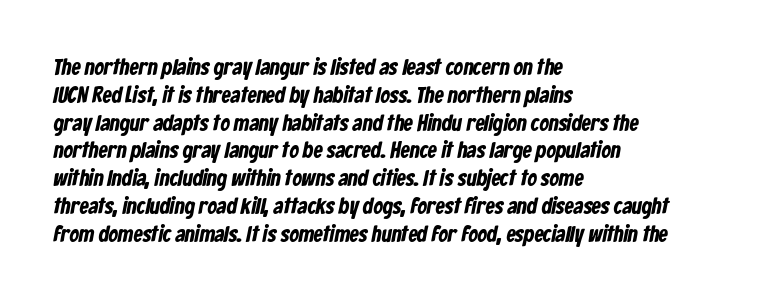
{"underline": "no", "align": "left", "line_spacing_ratio": 1.21, "letter_spacing": "normal", "letter_spacing_em": 0.0, "glyph_px": 23}
